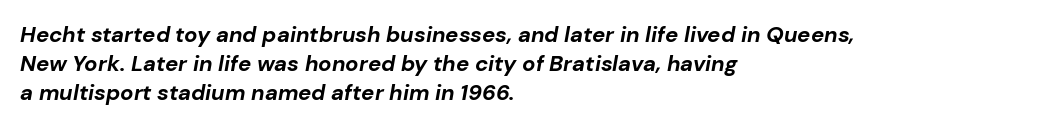
The image shows 22 px bold type, italic (leaning right); set left-aligned, normal line spacing (1.32x), normal letter spacing, not underlined.
